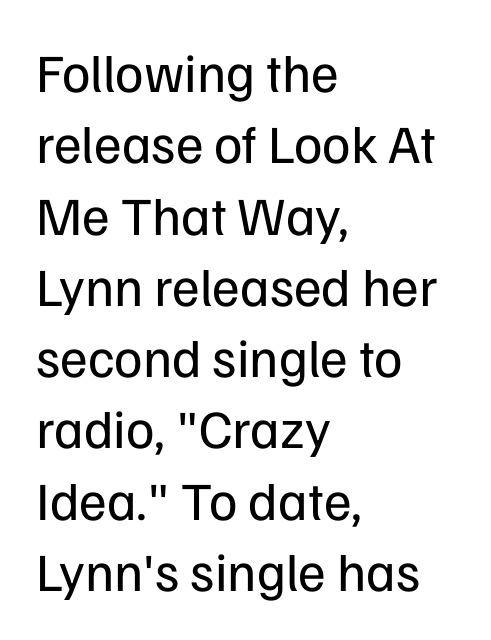
Q: Is the text bold? A: No.
Q: Is the text italic (slanted)? A: No, it is upright.
Q: Is the typeface a serif or a sans-serif typeface? A: Sans-serif.
Q: Is the text underlined? A: No.
Q: How is the paragraph aligned? A: Left-aligned.
Q: Is the spacing between letters normal or unusually wide? A: Normal.
Q: Is the spacing between lines tight, normal or loose? A: Normal.
Q: Width (condensed, normal, or wide)? A: Normal.
Q: Stroke contrast? A: Low.
Q: x-height? A: Medium.
Q: Monospaced? A: No.
